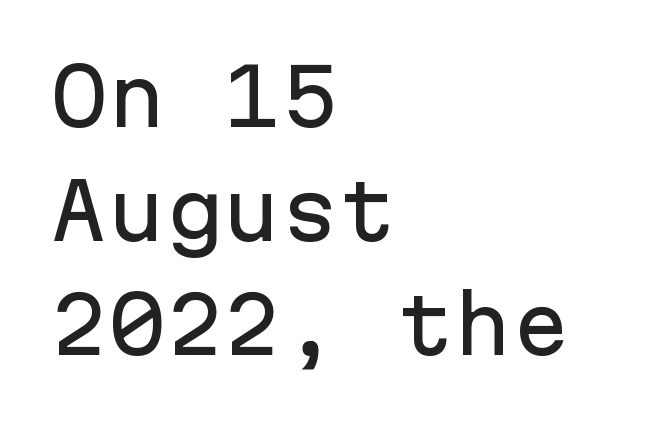
The image shows 77 px sans-serif type, upright, monospaced; set left-aligned, normal line spacing (1.48x), normal letter spacing, not underlined; low stroke contrast and a medium x-height.
